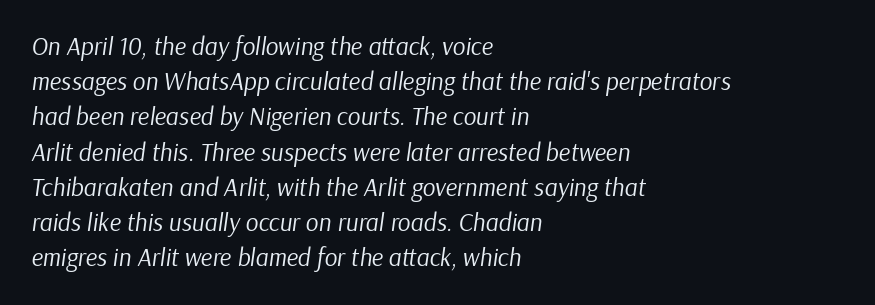
Q: Is the text bold? A: No.
Q: Is the text italic (slanted)? A: Yes, it leans right by about 9 degrees.
Q: Is the text underlined? A: No.
Q: How is the paragraph aligned? A: Left-aligned.
Q: Is the spacing between letters normal or unusually wide? A: Normal.
Q: Is the spacing between lines tight, normal or loose? A: Normal.
